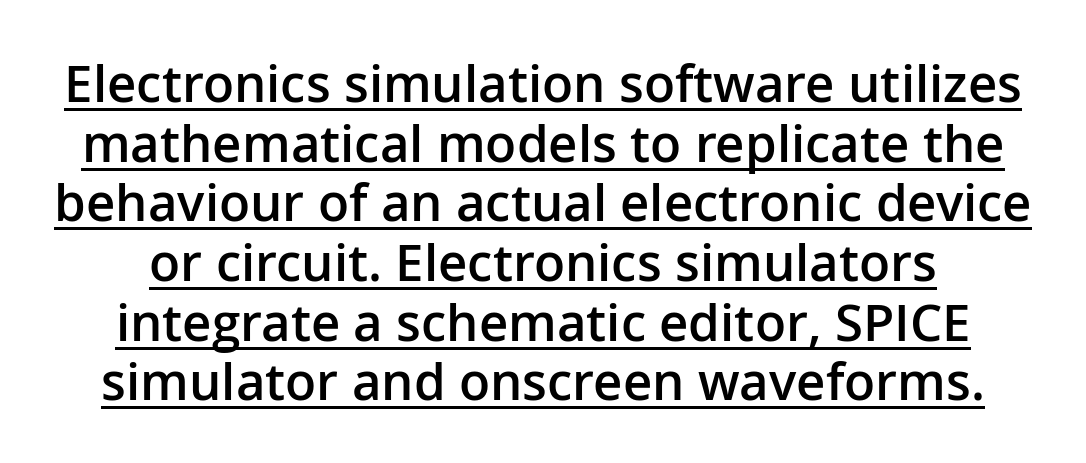
{"serif": "no", "italic": "no", "bold": "semi", "weight": "semibold", "width": "normal", "stroke_contrast": "low", "x_height": "medium", "monospaced": "no", "underline": "yes", "line_spacing_ratio": 1.17, "letter_spacing": "normal", "letter_spacing_em": 0.0, "glyph_px": 51}
